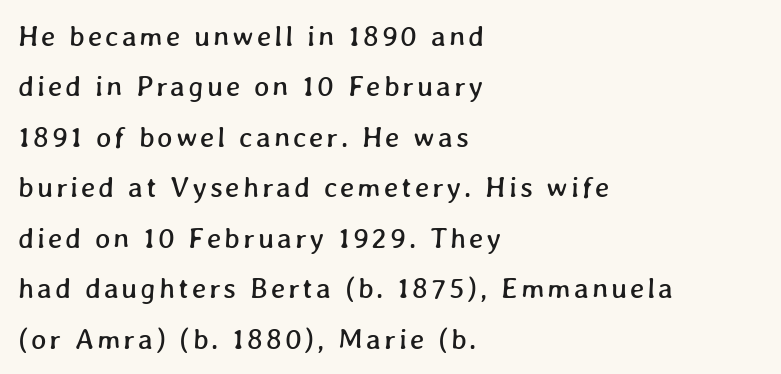
{"width": "normal", "stroke_contrast": "low", "x_height": "medium", "monospaced": "no", "underline": "no", "align": "left", "line_spacing_ratio": 1.74, "glyph_px": 29}
